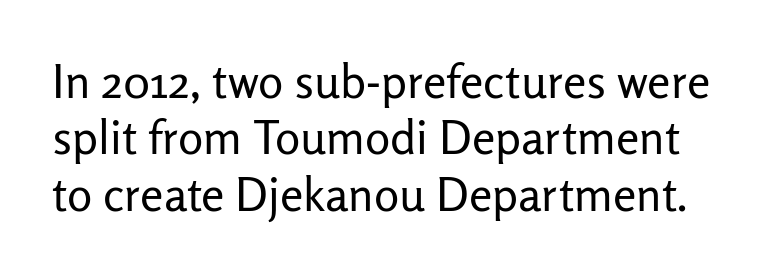
The image shows 47 px regular-weight sans-serif type, upright; set line spacing 1.2x, normal letter spacing, not underlined; low stroke contrast and a medium x-height.
